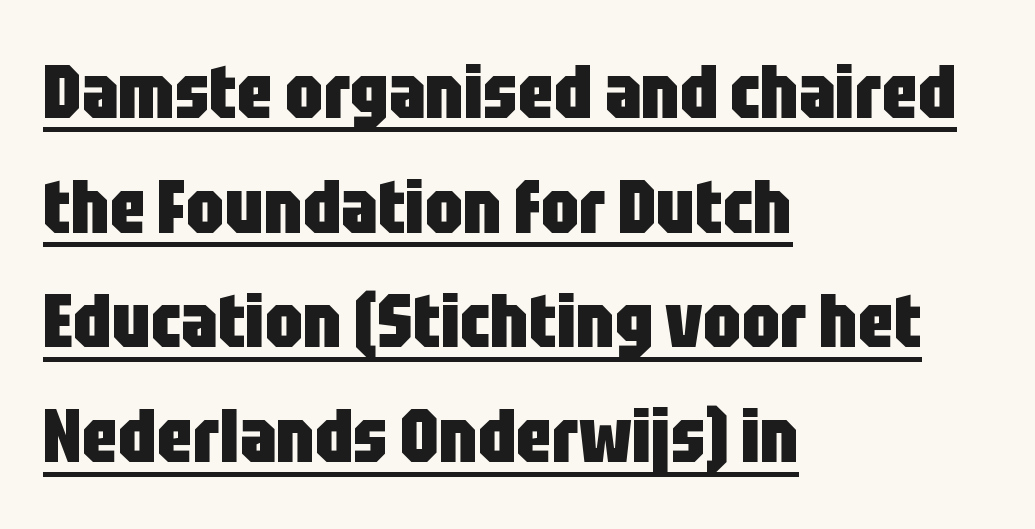
The lines sit at an ordinary, default distance from one another. The type family on display is of the sans-serif kind. Every word sits above its own underline. The typography opts for an upright posture over an oblique one. The letters are bold, with thick, heavy strokes.
